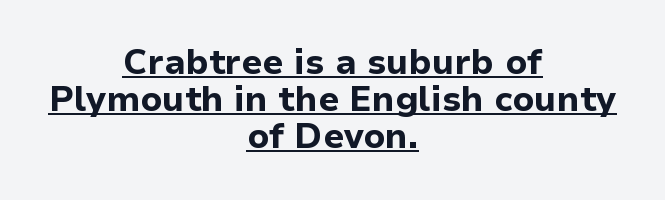
The type is set solid horizontally, with unmodified tracking. Does a line run under the words? Yes, clearly. The passage shown is typed in a proportional face where columns would drift. Do the letters lean? They stand straight.
